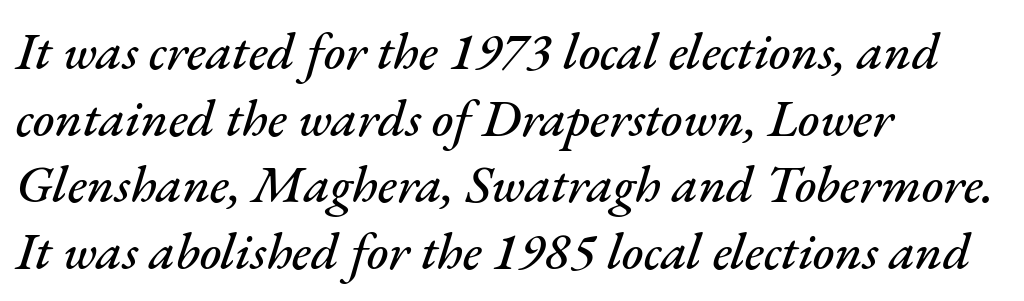
Q: Is the text italic (slanted)? A: Yes, it leans right by about 17 degrees.
Q: Is the text underlined? A: No.
Q: How is the paragraph aligned? A: Left-aligned.
Q: Is the spacing between letters normal or unusually wide? A: Normal.
Q: Is the spacing between lines tight, normal or loose? A: Normal.
Q: Width (condensed, normal, or wide)? A: Normal.
Q: Stroke contrast? A: Medium.
Q: x-height? A: Small.
Q: Monospaced? A: No.
